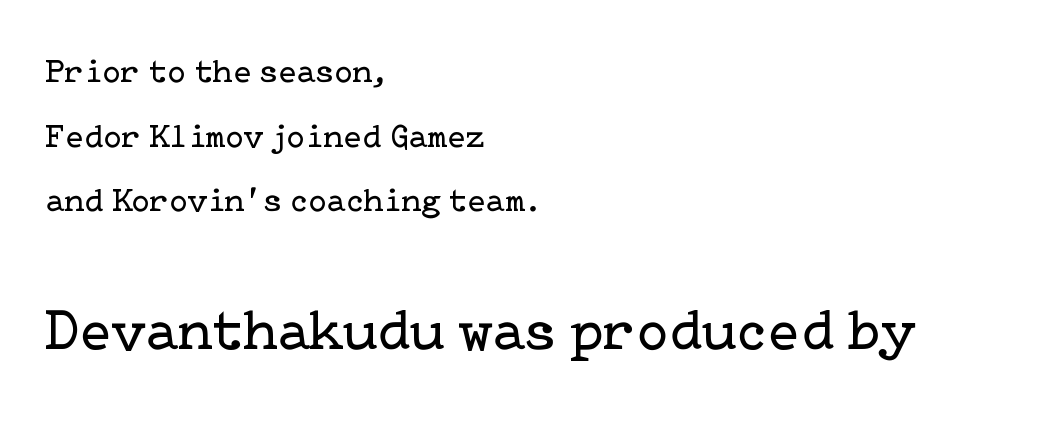
The image shows 59 px regular-weight serif type, upright; set left-aligned, loose line spacing (1.9x), normal letter spacing, not underlined; the second (bottom) block is 1.74x larger; low stroke contrast and a medium x-height.
